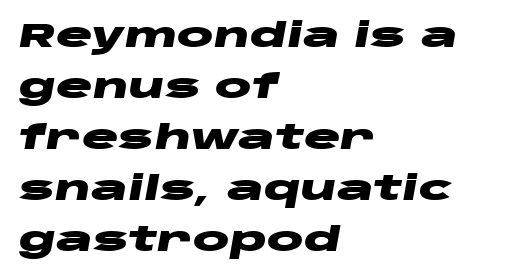
Honestly, there is no underline to notice here at all. Short note: letters normally spaced. The font is running at its bold setting. Regular leading. Style check: oblique. Does the copy run flush right? No — it runs flush left.
